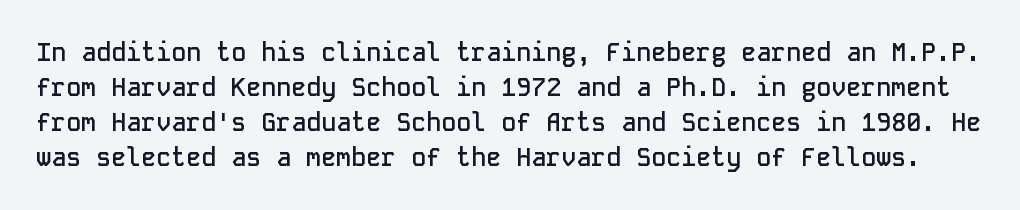
The image shows 25 px text type, upright; set normal line spacing (1.4x), normal letter spacing, not underlined.
